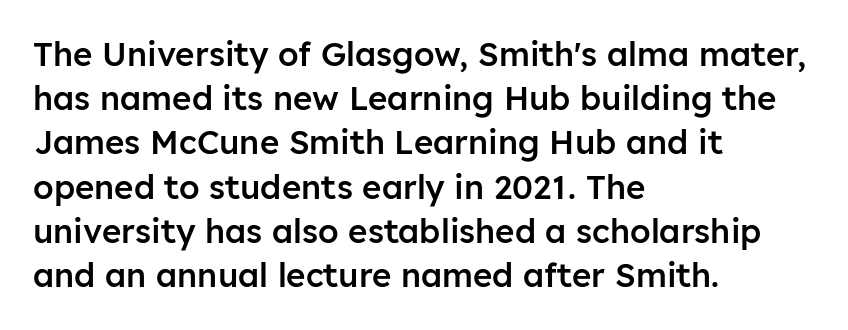
Q: Is the text bold? A: Semi-bold.
Q: Is the text italic (slanted)? A: No, it is upright.
Q: Is the typeface a serif or a sans-serif typeface? A: Sans-serif.
Q: Is the text underlined? A: No.
Q: How is the paragraph aligned? A: Left-aligned.
Q: Is the spacing between letters normal or unusually wide? A: Normal.
Q: Is the spacing between lines tight, normal or loose? A: Normal.
Q: Width (condensed, normal, or wide)? A: Normal.
Q: Stroke contrast? A: Low.
Q: x-height? A: Medium.
Q: Monospaced? A: No.
